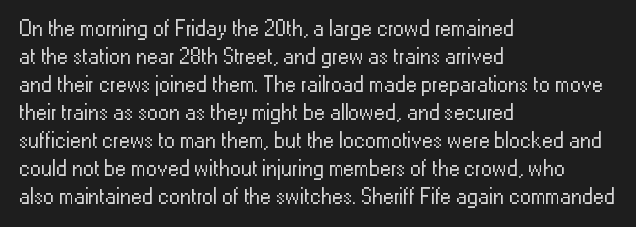
{"italic": "no", "bold": "no", "underline": "no", "align": "left", "line_spacing": "normal", "line_spacing_ratio": 1.27, "letter_spacing": "normal", "letter_spacing_em": 0.0, "glyph_px": 22}
